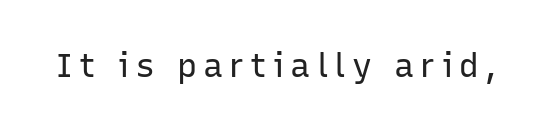
{"serif": "no", "italic": "no", "bold": "no", "weight": "regular", "width": "normal", "stroke_contrast": "low", "x_height": "medium", "monospaced": "no", "underline": "no", "glyph_px": 33}
